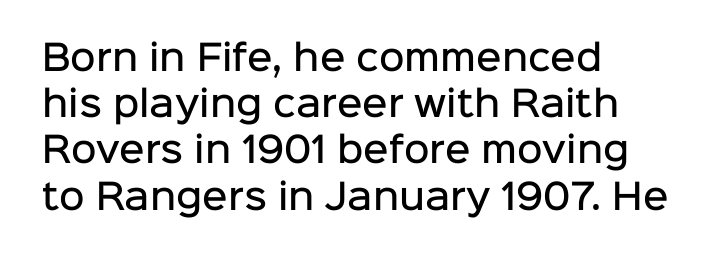
{"serif": "no", "italic": "no", "bold": "semi", "weight": "semibold", "width": "normal", "stroke_contrast": "low", "x_height": "medium", "monospaced": "no", "underline": "no", "align": "left", "line_spacing": "normal", "line_spacing_ratio": 1.32, "letter_spacing": "normal", "letter_spacing_em": 0.0, "glyph_px": 35}
